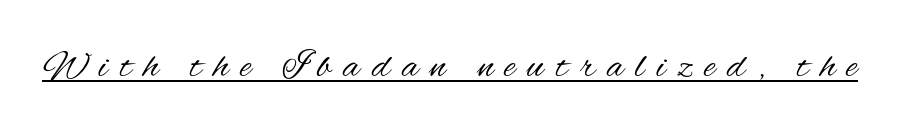
Q: Is the text bold? A: No.
Q: Is the text italic (slanted)? A: Yes.
Q: Is the typeface a serif or a sans-serif typeface? A: Sans-serif.
Q: Is the text underlined? A: Yes.
Q: Is the spacing between letters normal or unusually wide? A: Unusually wide.
Q: Width (condensed, normal, or wide)? A: Condensed.
Q: Stroke contrast? A: Medium.
Q: x-height? A: Small.
Q: Monospaced? A: No.
